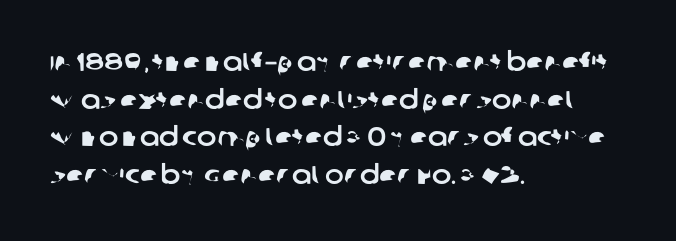
Line beginnings align vertically; line endings do not. Baseline-to-baseline distance is the conventional proportion of letter height. Does extra space separate the letters? No, they use regular spacing. Each row of text sits above clean, open space.
